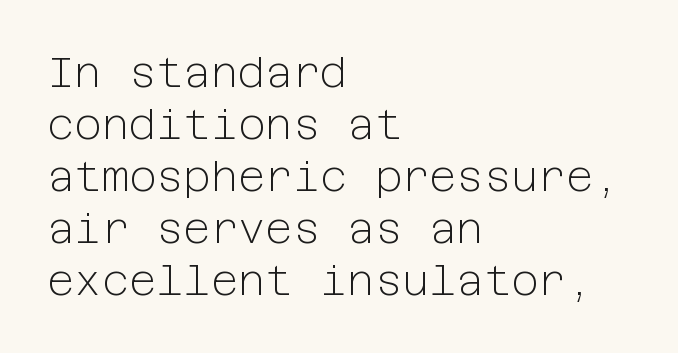
Q: Is the text bold? A: No.
Q: Is the text italic (slanted)? A: No, it is upright.
Q: Is the typeface a serif or a sans-serif typeface? A: Sans-serif.
Q: Is the text underlined? A: No.
Q: How is the paragraph aligned? A: Left-aligned.
Q: Is the spacing between letters normal or unusually wide? A: Normal.
Q: Width (condensed, normal, or wide)? A: Normal.
Q: Stroke contrast? A: Low.
Q: x-height? A: Medium.
